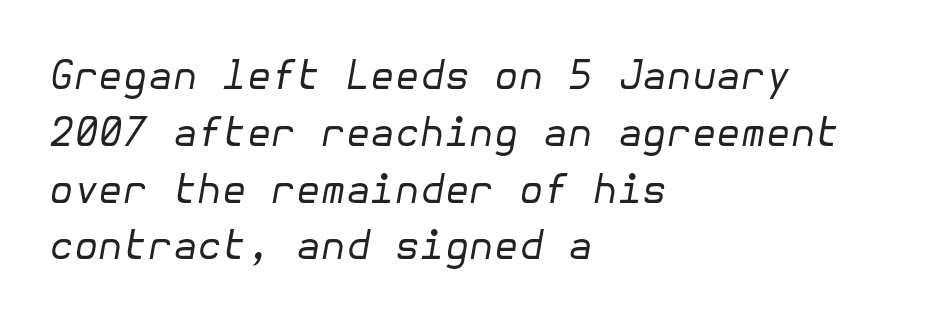
{"italic": "yes", "lean": "right", "slant_degrees": 10, "bold": "no", "weight": "regular", "width": "normal", "stroke_contrast": "low", "x_height": "medium", "underline": "no", "align": "left", "line_spacing": "normal", "line_spacing_ratio": 1.42, "letter_spacing": "normal", "letter_spacing_em": 0.0, "glyph_px": 40}
